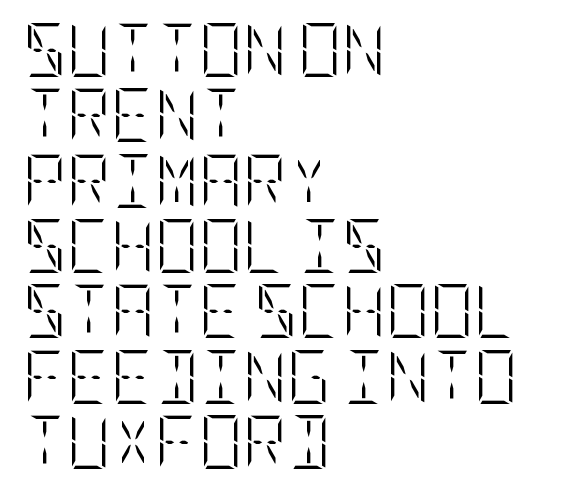
Q: Is the text bold? A: No.
Q: Is the text italic (slanted)? A: No, it is upright.
Q: Is the text underlined? A: No.
Q: How is the paragraph aligned? A: Left-aligned.
Q: Is the spacing between letters normal or unusually wide? A: Normal.
Q: Width (condensed, normal, or wide)? A: Condensed.
Q: Stroke contrast? A: Low.
Q: x-height? A: Large.
